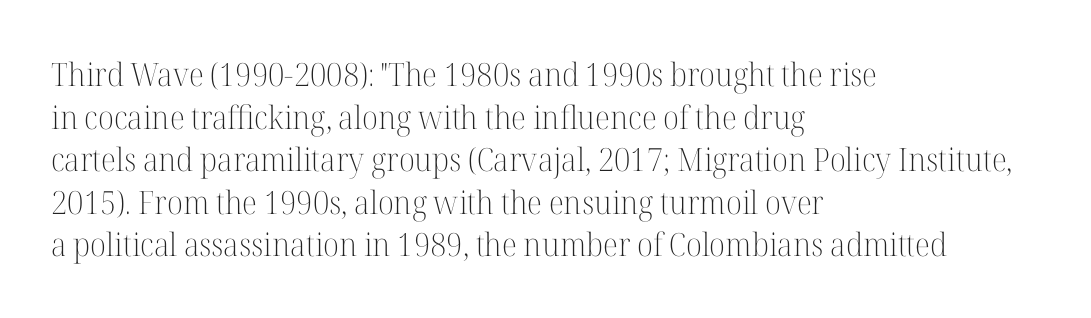
{"serif": "yes", "italic": "no", "bold": "no", "weight": "light", "width": "normal", "stroke_contrast": "high", "x_height": "medium", "monospaced": "no", "underline": "no", "align": "left", "line_spacing": "normal", "line_spacing_ratio": 1.33, "letter_spacing": "normal", "letter_spacing_em": 0.0, "glyph_px": 32}
